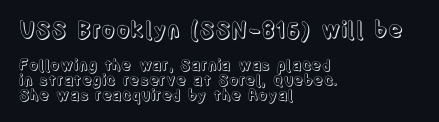
Q: Is the text italic (slanted)? A: No, it is upright.
Q: Is the text underlined? A: No.
Q: How is the paragraph aligned? A: Left-aligned.
Q: Is the spacing between letters normal or unusually wide? A: Normal.
Q: Is the spacing between lines tight, normal or loose? A: Tight.
Q: Which block of text is set in a larger size, the first (top) or the second (bottom)? A: The first (top) one.
